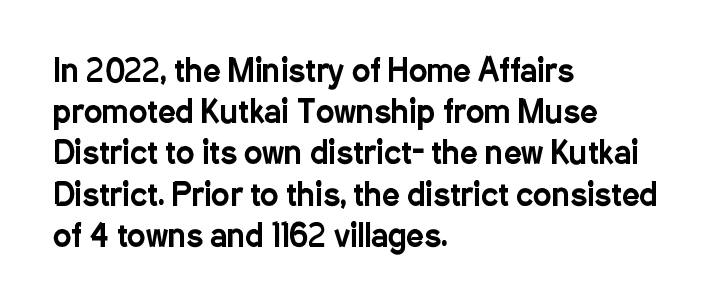
{"serif": "no", "italic": "no", "width": "condensed", "stroke_contrast": "low", "x_height": "medium", "monospaced": "no", "underline": "no", "align": "left", "line_spacing": "normal", "line_spacing_ratio": 1.33, "letter_spacing": "normal", "letter_spacing_em": 0.0, "glyph_px": 31}
